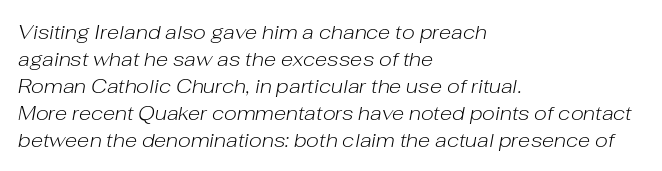
Q: Is the text bold? A: No.
Q: Is the text italic (slanted)? A: Yes, it leans right by about 10 degrees.
Q: Is the text underlined? A: No.
Q: How is the paragraph aligned? A: Left-aligned.
Q: Is the spacing between letters normal or unusually wide? A: Normal.
Q: Is the spacing between lines tight, normal or loose? A: Normal.
